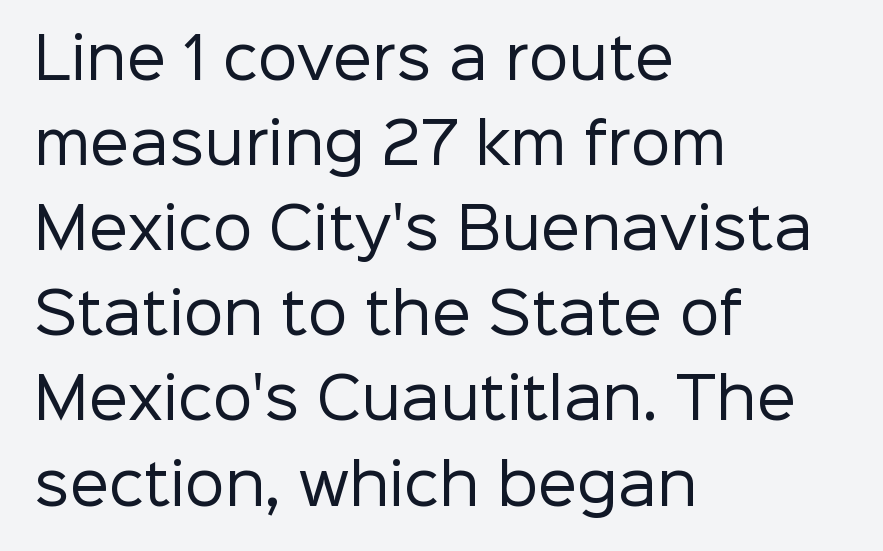
The image shows 56 px regular-weight sans-serif type, upright; set left-aligned, normal line spacing (1.52x), normal letter spacing, not underlined; low stroke contrast and a medium x-height.
